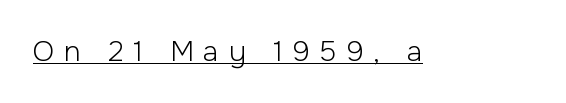
Looks like someone drew a line under every word here. Substantial extra tracking has been applied to these lines. Is this a fixed-width face? No — the glyphs have proportional, varying widths. The characters display no serif detailing; their extremities are plain. Upright lettering throughout. No chunkiness to these letters — they're not bold.
